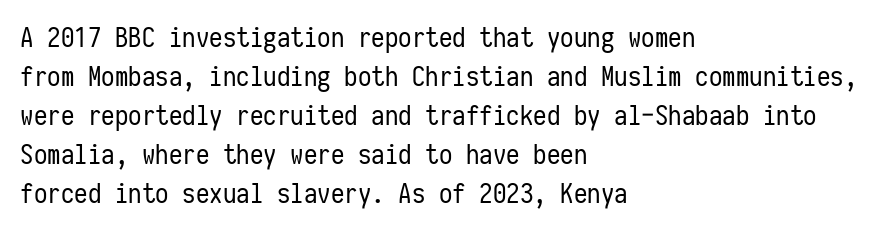
{"italic": "no", "bold": "no", "underline": "no", "align": "left", "line_spacing": "normal", "line_spacing_ratio": 1.44, "letter_spacing": "normal", "letter_spacing_em": 0.0, "glyph_px": 27}
